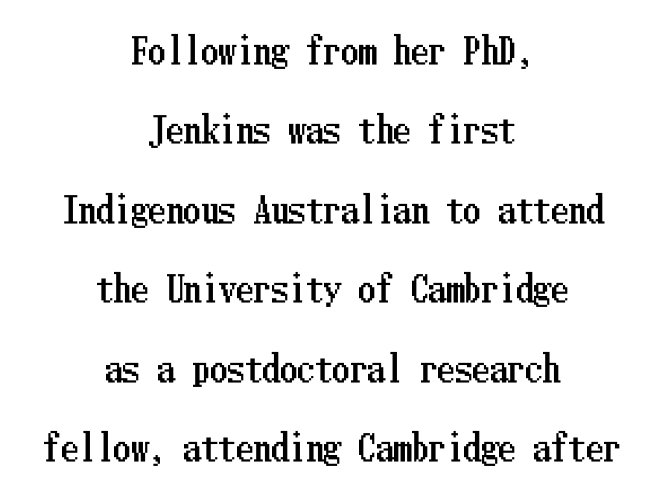
The image shows 35 px condensed type, upright; set centered, loose line spacing (2.27x), normal letter spacing, not underlined; low stroke contrast and a medium x-height.
